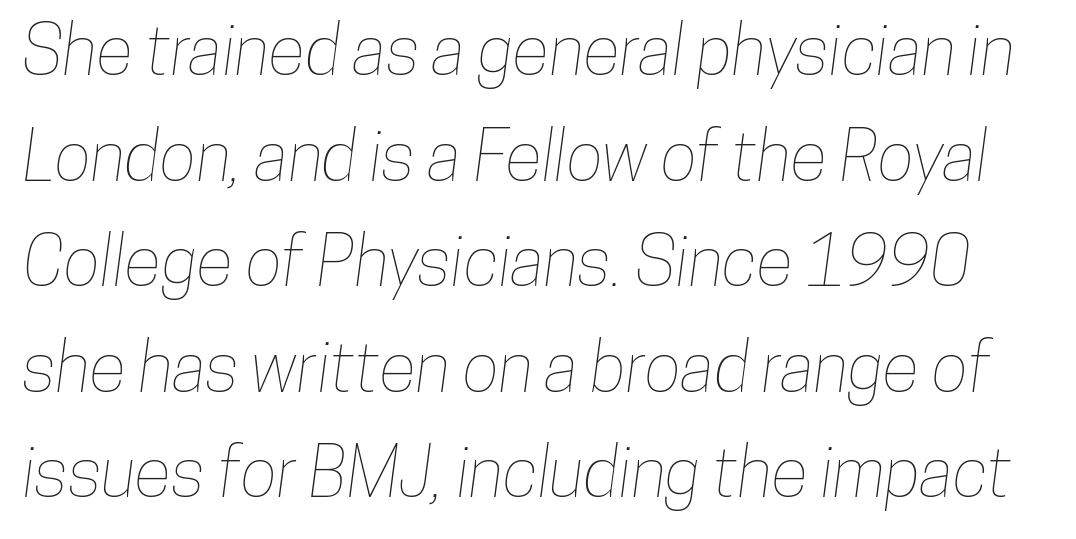
One glance says typical: line gaps are just what's usual. The passage shown is typed in a proportional face where columns would drift. Clear beneath every line of the passage. Does extra space separate the letters? No, they use regular spacing.
